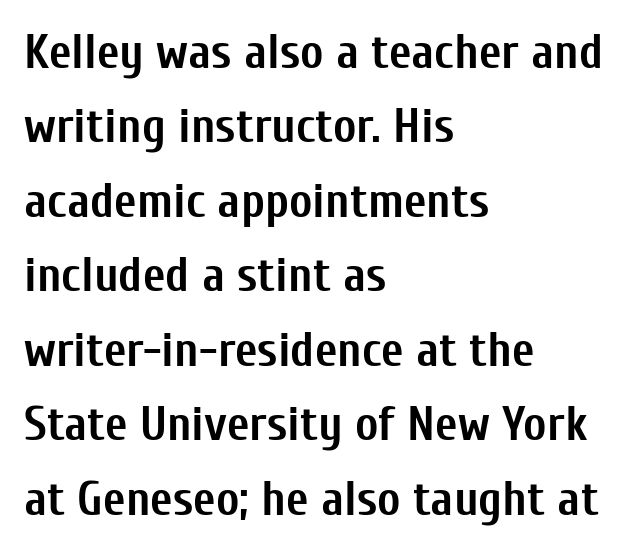
{"serif": "no", "italic": "no", "bold": "yes", "weight": "semibold", "width": "condensed", "stroke_contrast": "low", "x_height": "medium", "monospaced": "no", "underline": "no", "align": "left", "line_spacing": "normal", "line_spacing_ratio": 1.52, "letter_spacing": "normal", "letter_spacing_em": 0.0, "glyph_px": 49}
